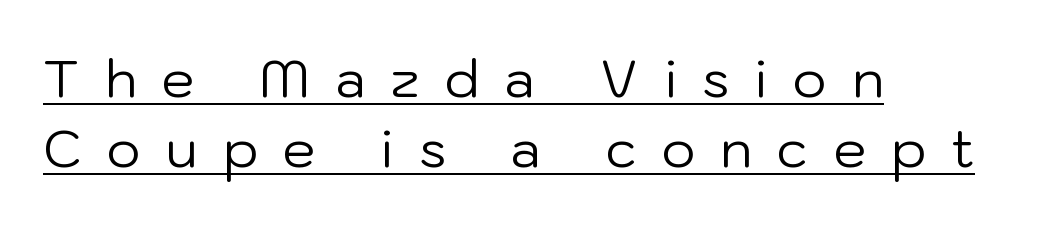
The image shows 52 px regular-weight sans-serif type, upright; set left-aligned, normal line spacing (1.34x), unusually wide letter spacing (+0.49 em), underlined; low stroke contrast and a medium x-height.
